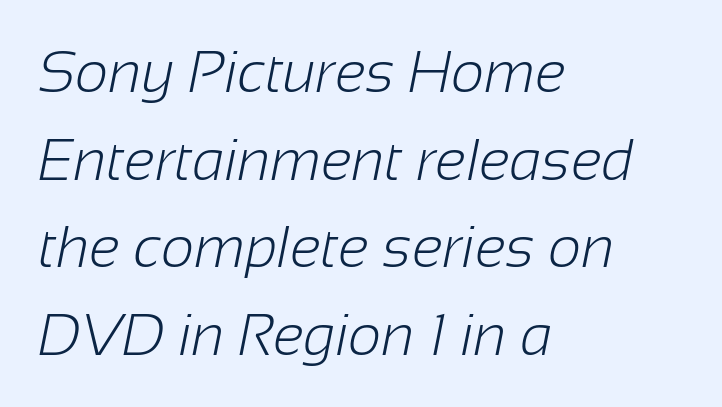
Q: Is the text bold? A: No.
Q: Is the typeface a serif or a sans-serif typeface? A: Sans-serif.
Q: Is the text underlined? A: No.
Q: How is the paragraph aligned? A: Left-aligned.
Q: Is the spacing between letters normal or unusually wide? A: Normal.
Q: Is the spacing between lines tight, normal or loose? A: Normal.
Q: Width (condensed, normal, or wide)? A: Normal.
Q: Stroke contrast? A: Low.
Q: x-height? A: Medium.
Q: Monospaced? A: No.
